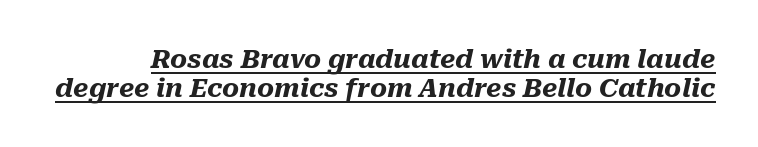
{"italic": "yes", "lean": "right", "slant_degrees": 10, "bold": "yes", "underline": "yes", "line_spacing": "tight", "line_spacing_ratio": 1.11, "letter_spacing": "normal", "letter_spacing_em": 0.0, "glyph_px": 26}
